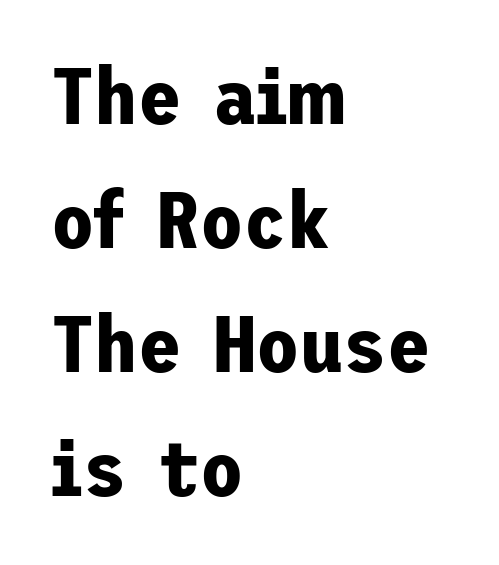
{"serif": "no", "italic": "no", "bold": "yes", "weight": "bold", "width": "normal", "stroke_contrast": "low", "x_height": "medium", "underline": "no", "align": "left", "line_spacing": "normal", "line_spacing_ratio": 1.57, "letter_spacing": "normal", "letter_spacing_em": 0.0, "glyph_px": 79}
